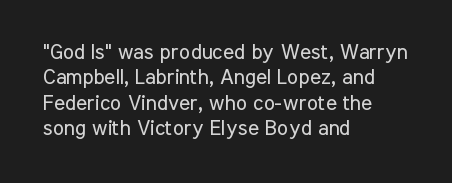
Q: Is the text bold? A: No.
Q: Is the text italic (slanted)? A: No, it is upright.
Q: Is the text underlined? A: No.
Q: How is the paragraph aligned? A: Left-aligned.
Q: Is the spacing between letters normal or unusually wide? A: Normal.
